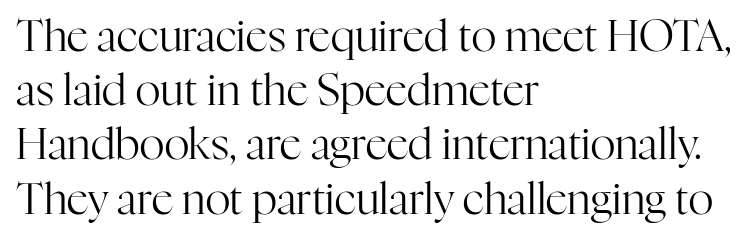
The text block is weighted toward the left margin, trailing off unevenly rightward. Observe the ordinary spacing: letters are neighbours, not strangers. How would I describe the line gaps? Plain and ordinary. Summary of weight: not heavy and not bold.
